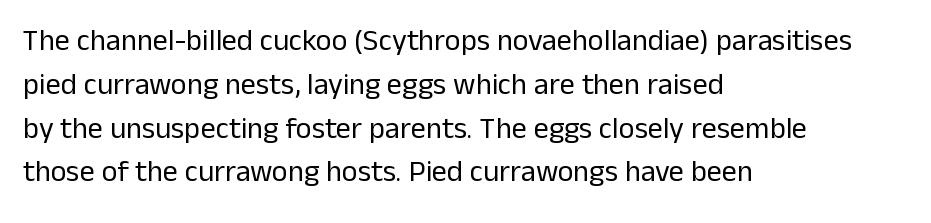
Q: Is the text bold? A: No.
Q: Is the text italic (slanted)? A: No, it is upright.
Q: Is the typeface a serif or a sans-serif typeface? A: Sans-serif.
Q: Is the text underlined? A: No.
Q: How is the paragraph aligned? A: Left-aligned.
Q: Is the spacing between letters normal or unusually wide? A: Normal.
Q: Is the spacing between lines tight, normal or loose? A: Normal.
Q: Width (condensed, normal, or wide)? A: Normal.
Q: Stroke contrast? A: Low.
Q: x-height? A: Medium.
Q: Monospaced? A: No.
